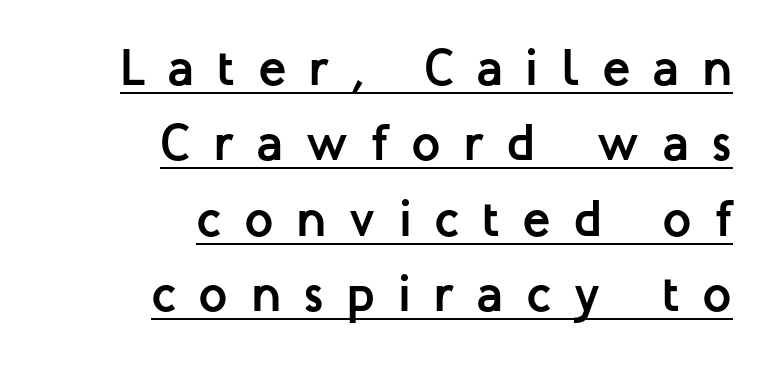
{"serif": "no", "italic": "no", "bold": "yes", "weight": "semibold", "width": "normal", "stroke_contrast": "low", "x_height": "medium", "monospaced": "no", "underline": "yes", "align": "right", "line_spacing": "normal", "line_spacing_ratio": 1.45, "letter_spacing": "wide", "letter_spacing_em": 0.43, "glyph_px": 52}
